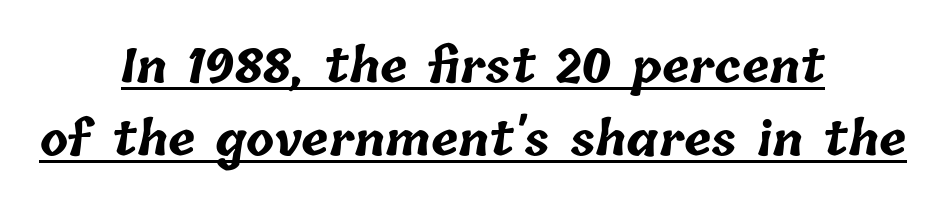
The image shows 46 px bold type; set centered, normal line spacing (1.59x), normal letter spacing, underlined; low stroke contrast and a medium x-height.
